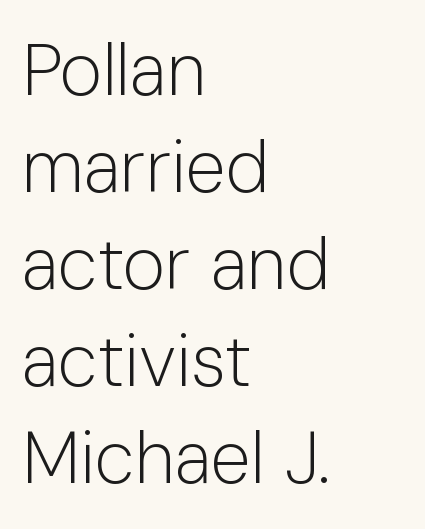
{"serif": "no", "italic": "no", "bold": "no", "weight": "light", "width": "normal", "stroke_contrast": "low", "x_height": "medium", "monospaced": "no", "underline": "no", "align": "left", "line_spacing": "normal", "line_spacing_ratio": 1.33, "letter_spacing": "normal", "letter_spacing_em": 0.0, "glyph_px": 73}
